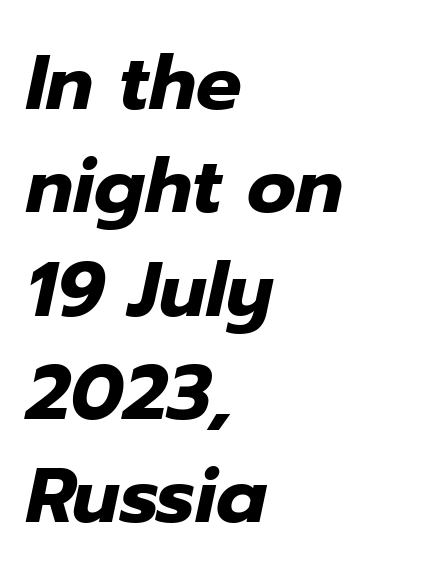
{"italic": "yes", "lean": "right", "slant_degrees": 12, "bold": "yes", "weight": "heavy", "width": "normal", "stroke_contrast": "low", "x_height": "medium", "monospaced": "no", "underline": "no", "align": "left", "line_spacing": "normal", "line_spacing_ratio": 1.36, "letter_spacing": "normal", "letter_spacing_em": 0.0, "glyph_px": 76}
